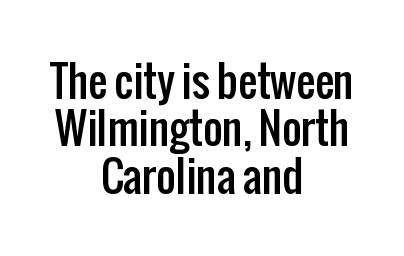
The image shows 42 px condensed sans-serif type, upright; set centered, tight line spacing (1.13x), normal letter spacing, not underlined; low stroke contrast and a medium x-height.
